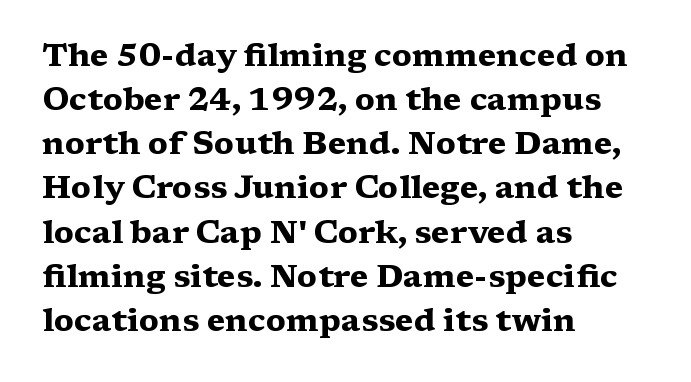
Upright lettering throughout. Clear beneath every line of the passage. The passage shown is typeset with a serif family. The rendering uses natural spacing where letterforms have individual widths.
